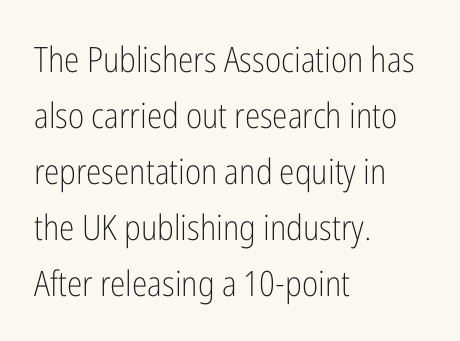
Q: Is the text bold? A: No.
Q: Is the text italic (slanted)? A: No, it is upright.
Q: Is the typeface a serif or a sans-serif typeface? A: Sans-serif.
Q: Is the text underlined? A: No.
Q: How is the paragraph aligned? A: Left-aligned.
Q: Is the spacing between letters normal or unusually wide? A: Normal.
Q: Is the spacing between lines tight, normal or loose? A: Normal.
Q: Width (condensed, normal, or wide)? A: Condensed.
Q: Stroke contrast? A: Low.
Q: x-height? A: Medium.
Q: Monospaced? A: No.
